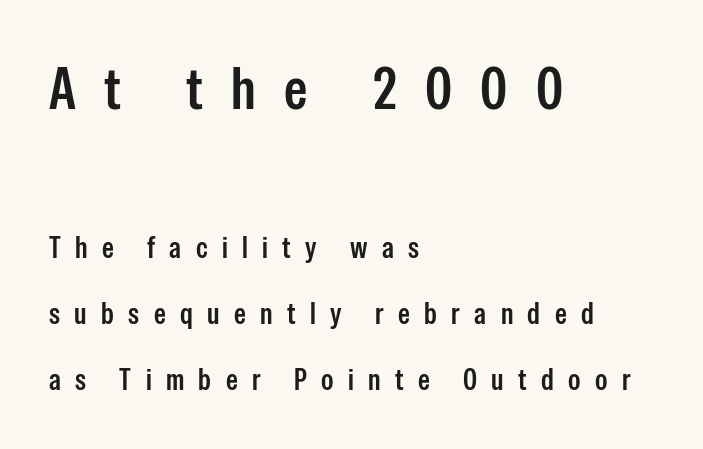
{"serif": "no", "italic": "no", "bold": "semi", "weight": "semibold", "width": "condensed", "stroke_contrast": "low", "x_height": "medium", "monospaced": "no", "underline": "no", "align": "left", "line_spacing": "loose", "line_spacing_ratio": 2.21, "letter_spacing": "wide", "letter_spacing_em": 0.48, "larger_block": "first", "size_ratio": 1.97, "glyph_px": 59}
